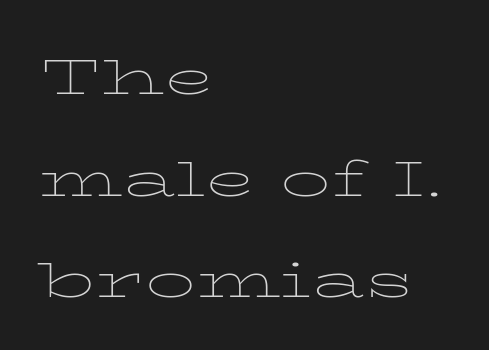
Q: Is the text bold? A: No.
Q: Is the text italic (slanted)? A: No, it is upright.
Q: Is the text underlined? A: No.
Q: How is the paragraph aligned? A: Left-aligned.
Q: Is the spacing between letters normal or unusually wide? A: Normal.
Q: Is the spacing between lines tight, normal or loose? A: Normal.
Q: Width (condensed, normal, or wide)? A: Wide.
Q: Stroke contrast? A: Low.
Q: x-height? A: Medium.
Q: Monospaced? A: No.
